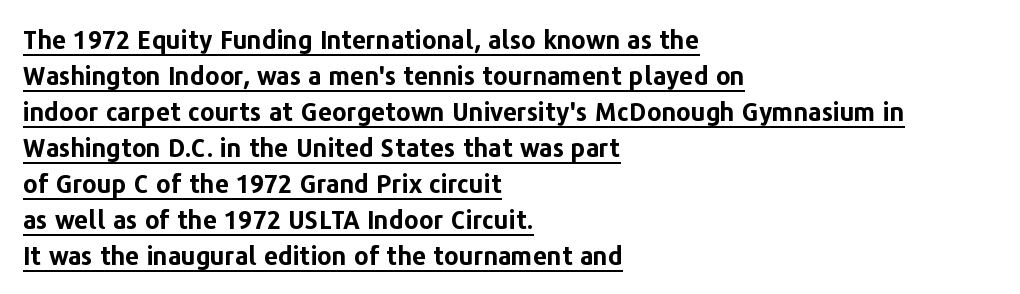
{"italic": "no", "bold": "yes", "underline": "yes", "align": "left", "line_spacing": "normal", "line_spacing_ratio": 1.44, "letter_spacing": "normal", "letter_spacing_em": 0.0, "glyph_px": 25}
